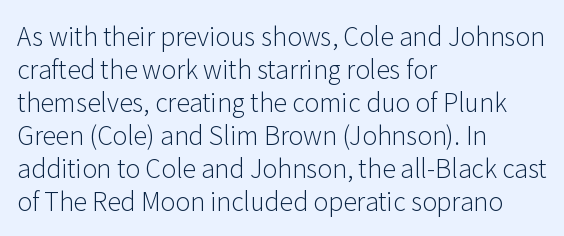
The image shows 25 px text type, upright; set left-aligned, normal line spacing (1.32x), normal letter spacing, not underlined.
